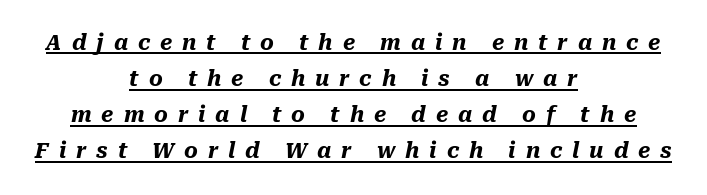
Q: Is the text bold? A: Yes.
Q: Is the text italic (slanted)? A: Yes, it leans right by about 10 degrees.
Q: Is the text underlined? A: Yes.
Q: How is the paragraph aligned? A: Centered.
Q: Is the spacing between letters normal or unusually wide? A: Unusually wide.
